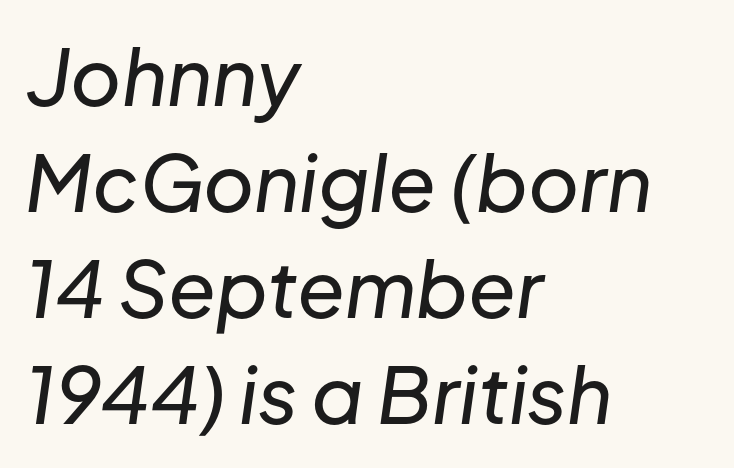
The image shows 78 px text type, italic (leaning right); set left-aligned, normal line spacing (1.36x), normal letter spacing, not underlined; low stroke contrast and a medium x-height.
